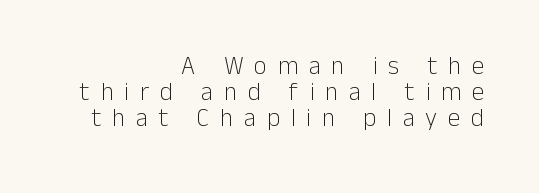
The image shows 25 px text type, upright; set right-aligned, tight line spacing (1.04x), unusually wide letter spacing (+0.43 em), not underlined.
